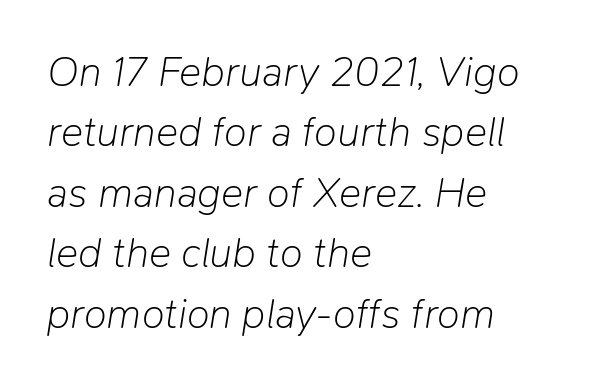
A typesetter would call this proportional, since set widths differ per character. Descenders are the only things crossing below the line. An italicized treatment has been applied to the whole sample. How are the letters spaced? Ordinarily, with no added tracking. These lines sit exactly where default settings would place them. Weight: regular or lighter.
